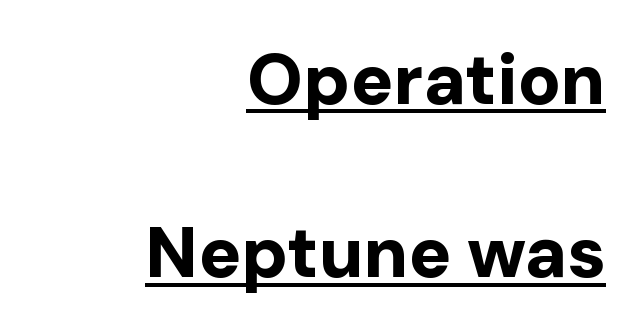
{"serif": "no", "italic": "no", "bold": "yes", "weight": "bold", "width": "normal", "stroke_contrast": "low", "x_height": "medium", "monospaced": "no", "underline": "yes", "align": "right", "line_spacing": "loose", "line_spacing_ratio": 2.44, "letter_spacing": "normal", "letter_spacing_em": 0.0, "glyph_px": 71}
